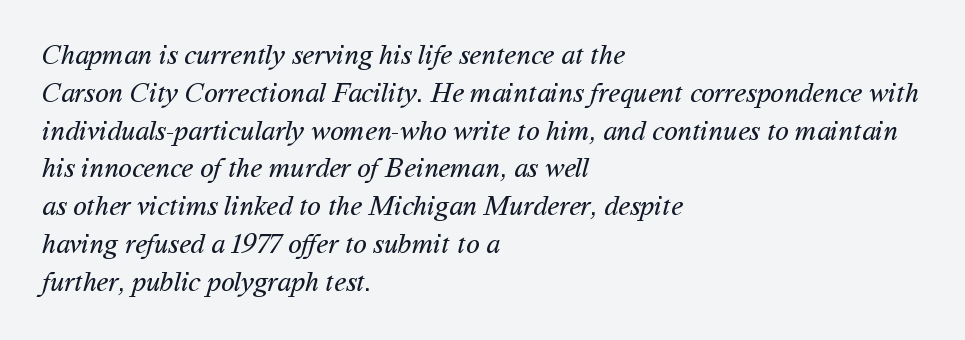
{"serif": "no", "bold": "no", "weight": "regular", "width": "normal", "stroke_contrast": "medium", "x_height": "medium", "monospaced": "no", "underline": "no", "align": "left", "line_spacing": "normal", "line_spacing_ratio": 1.35, "letter_spacing": "normal", "letter_spacing_em": 0.0, "glyph_px": 28}
